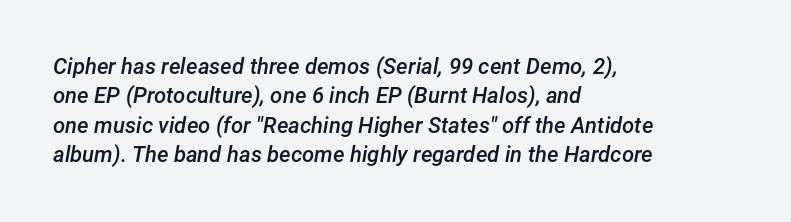
{"italic": "yes", "lean": "right", "slant_degrees": 12, "bold": "semi", "underline": "no", "align": "left", "line_spacing": "normal", "line_spacing_ratio": 1.34, "letter_spacing": "normal", "letter_spacing_em": 0.0, "glyph_px": 22}
